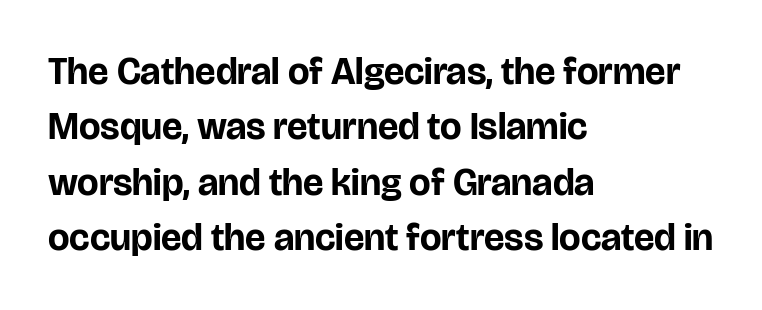
The image shows 38 px bold sans-serif type, upright; set left-aligned, normal line spacing (1.46x), normal letter spacing, not underlined; low stroke contrast and a large x-height.
